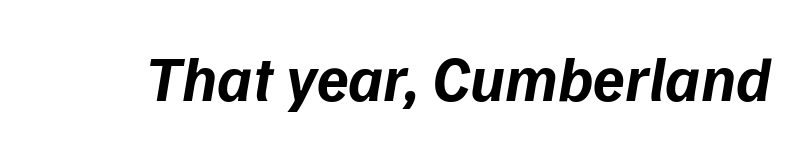
{"serif": "no", "bold": "yes", "weight": "bold", "width": "normal", "stroke_contrast": "low", "x_height": "medium", "monospaced": "no", "underline": "no", "letter_spacing": "normal", "letter_spacing_em": 0.0, "glyph_px": 64}
